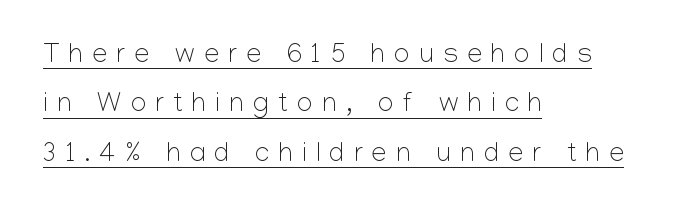
The image shows 27 px text type, upright; set left-aligned, line spacing 1.83x, unusually wide letter spacing (+0.35 em), underlined.
